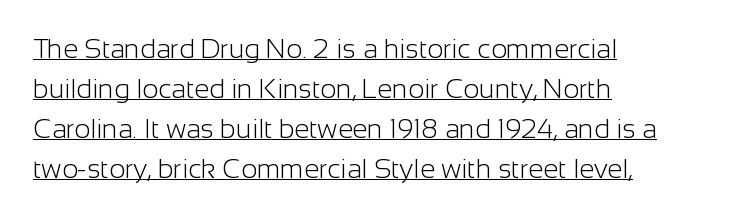
Is the stroke heavy? The answer is a plain regular-or-lighter. No italicization has been applied; the sample stays upright. Quick note: interline space is typical. The rendering uses the underline text-decoration.
